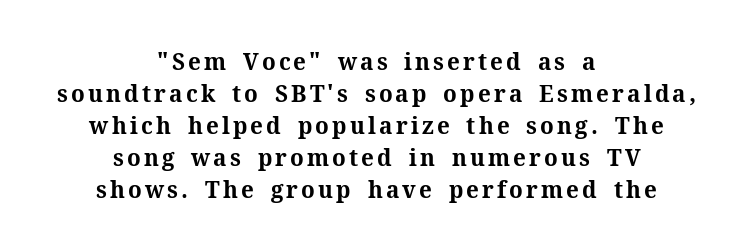
Each new line begins a customary step beneath the previous one. Line starts and ends both wander, symmetrically. A bare baseline throughout the passage. The letters are bold, with thick, heavy strokes. Posture: upright roman.
